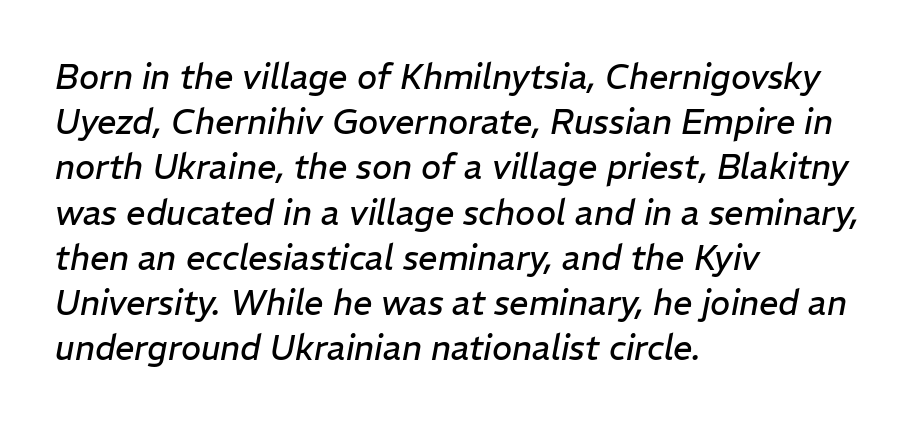
Q: Is the text bold? A: No.
Q: Is the text italic (slanted)? A: Yes, it leans right by about 11 degrees.
Q: Is the text underlined? A: No.
Q: How is the paragraph aligned? A: Left-aligned.
Q: Is the spacing between letters normal or unusually wide? A: Normal.
Q: Is the spacing between lines tight, normal or loose? A: Normal.
Q: Width (condensed, normal, or wide)? A: Normal.
Q: Stroke contrast? A: Low.
Q: x-height? A: Medium.
Q: Monospaced? A: No.
